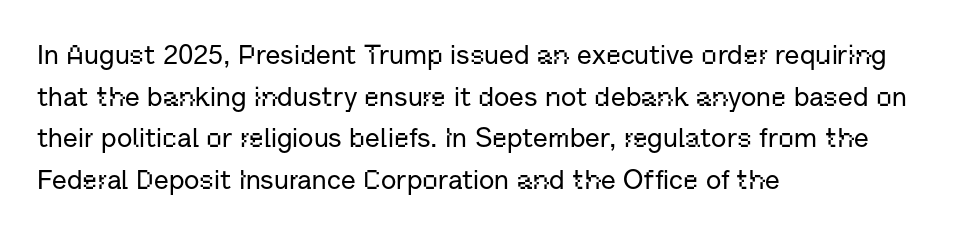
The image shows 27 px text type, upright; set left-aligned, normal line spacing (1.54x), normal letter spacing, not underlined.
